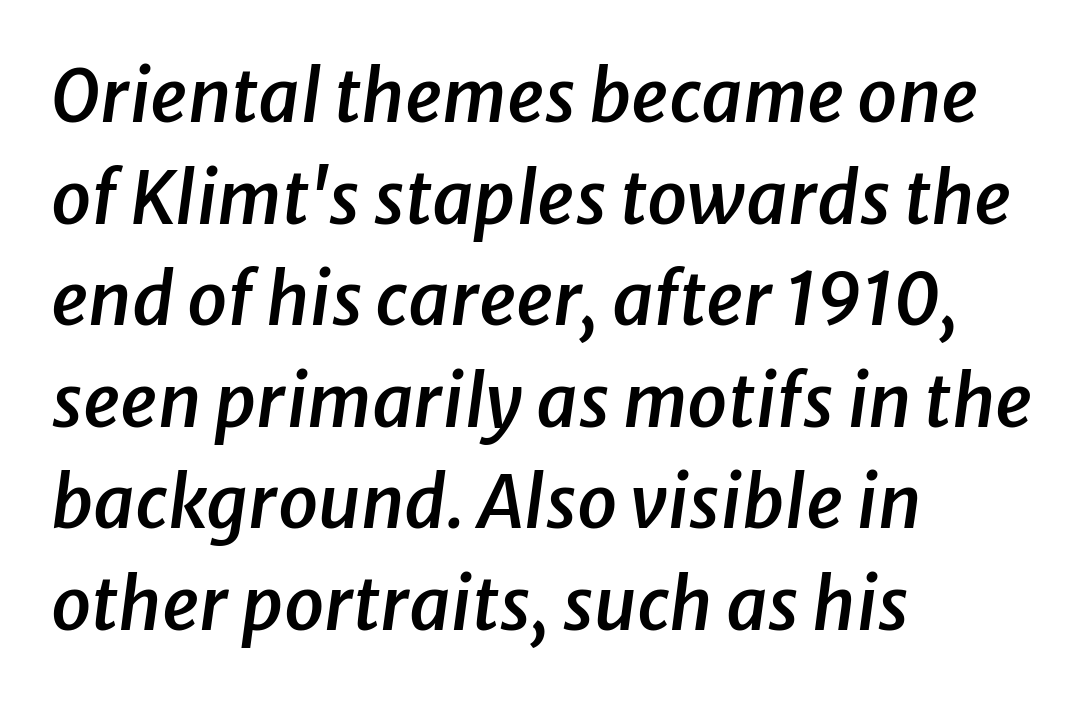
Q: Is the text bold? A: Semi-bold.
Q: Is the text italic (slanted)? A: Yes, it leans right by about 8 degrees.
Q: Is the text underlined? A: No.
Q: How is the paragraph aligned? A: Left-aligned.
Q: Is the spacing between letters normal or unusually wide? A: Normal.
Q: Is the spacing between lines tight, normal or loose? A: Normal.
Q: Width (condensed, normal, or wide)? A: Normal.
Q: Stroke contrast? A: Low.
Q: x-height? A: Medium.
Q: Monospaced? A: No.
